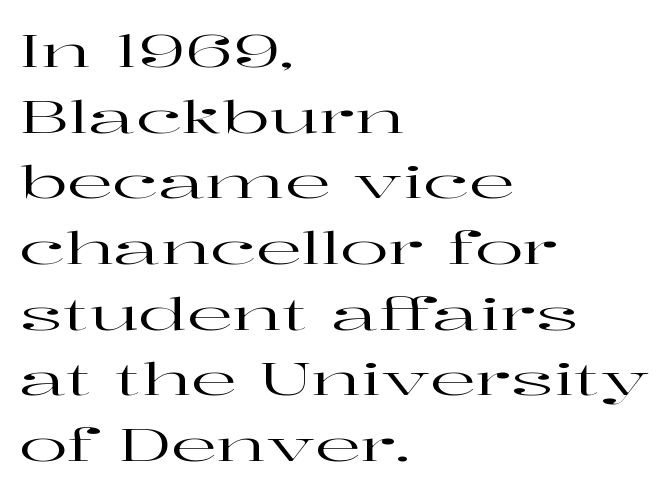
The image shows 45 px wide serif type, upright; set left-aligned, normal line spacing (1.46x), normal letter spacing, not underlined; high stroke contrast and a medium x-height.
